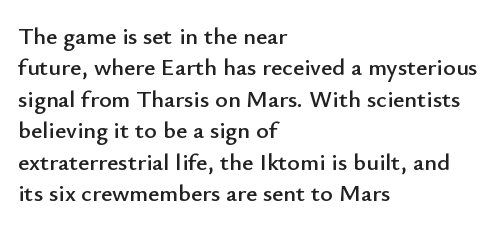
Here the glyphs are tracked normally, forming tight word shapes. Type without underlining. A roman cut, with each character standing at attention. A classic flush-left, rag-right setting is used for this passage.
